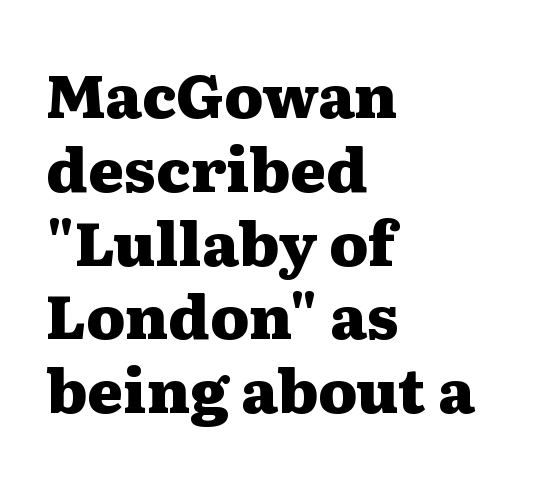
The image shows 61 px heavy, wide serif type, upright; set left-aligned, line spacing 1.21x, normal letter spacing, not underlined; medium stroke contrast and a medium x-height.
